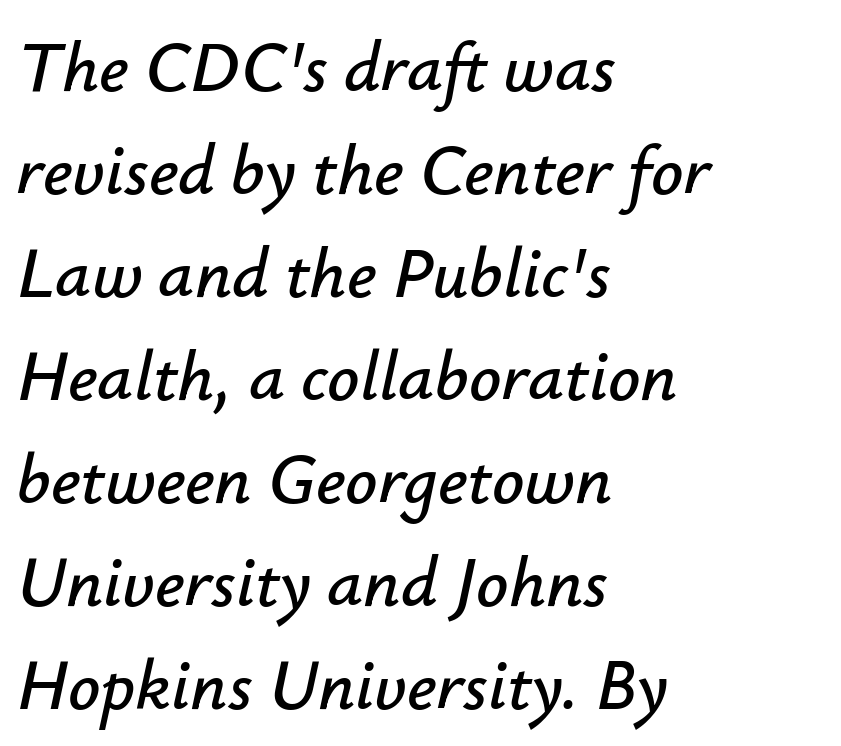
The image shows 71 px text type, italic (leaning right); set left-aligned, normal line spacing (1.45x), normal letter spacing, not underlined; low stroke contrast and a small x-height.
